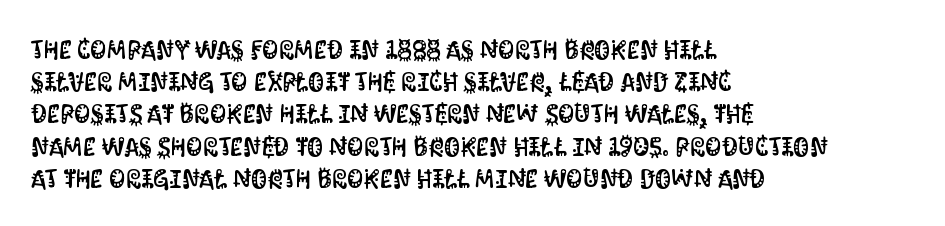
{"italic": "no", "underline": "no", "align": "left", "line_spacing_ratio": 1.24, "letter_spacing": "normal", "letter_spacing_em": 0.0, "glyph_px": 26}
